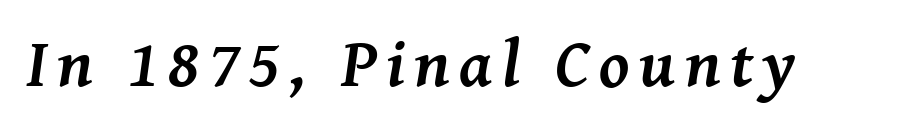
Q: Is the text bold? A: Yes.
Q: Is the text italic (slanted)? A: Yes, it leans right by about 8 degrees.
Q: Is the typeface a serif or a sans-serif typeface? A: Serif.
Q: Is the text underlined? A: No.
Q: Width (condensed, normal, or wide)? A: Normal.
Q: Stroke contrast? A: Medium.
Q: x-height? A: Medium.
Q: Monospaced? A: No.
